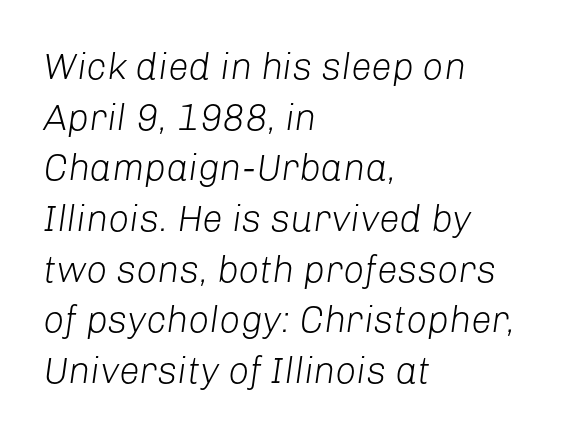
Q: Is the text bold? A: No.
Q: Is the text italic (slanted)? A: Yes, it leans right by about 8 degrees.
Q: Is the text underlined? A: No.
Q: How is the paragraph aligned? A: Left-aligned.
Q: Is the spacing between letters normal or unusually wide? A: Normal.
Q: Is the spacing between lines tight, normal or loose? A: Normal.
Q: Width (condensed, normal, or wide)? A: Normal.
Q: Stroke contrast? A: Low.
Q: x-height? A: Medium.
Q: Monospaced? A: No.
